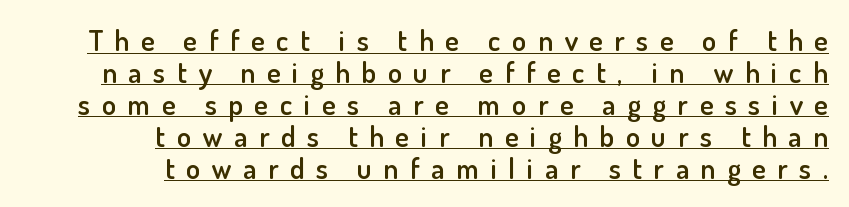
The image shows 29 px semibold sans-serif type, upright; set right-aligned, tight line spacing (1.1x), unusually wide letter spacing (+0.4 em), underlined; low stroke contrast and a small x-height.
